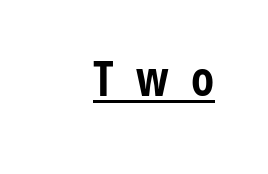
Q: Is the text bold? A: Yes.
Q: Is the text italic (slanted)? A: No, it is upright.
Q: Is the typeface a serif or a sans-serif typeface? A: Sans-serif.
Q: Is the text underlined? A: Yes.
Q: Is the spacing between letters normal or unusually wide? A: Unusually wide.
Q: Width (condensed, normal, or wide)? A: Condensed.
Q: Stroke contrast? A: Low.
Q: x-height? A: Medium.
Q: Monospaced? A: No.
